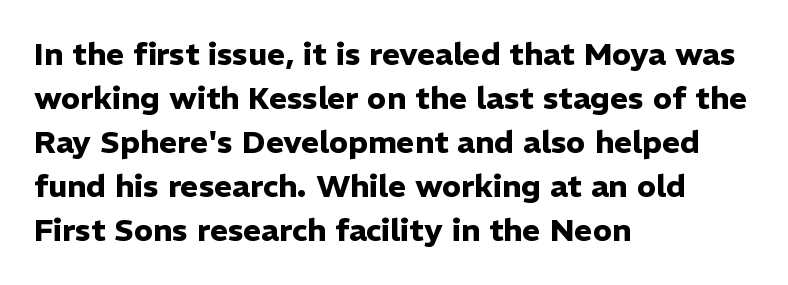
Q: Is the text bold? A: Yes.
Q: Is the text italic (slanted)? A: No, it is upright.
Q: Is the typeface a serif or a sans-serif typeface? A: Sans-serif.
Q: Is the text underlined? A: No.
Q: How is the paragraph aligned? A: Left-aligned.
Q: Is the spacing between letters normal or unusually wide? A: Normal.
Q: Is the spacing between lines tight, normal or loose? A: Normal.
Q: Width (condensed, normal, or wide)? A: Normal.
Q: Stroke contrast? A: Low.
Q: x-height? A: Medium.
Q: Monospaced? A: No.
